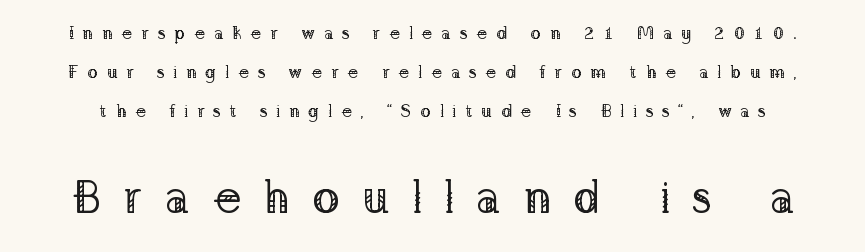
Counters stay open thanks to moderate or lighter strokes. Examine the stroke ends and you'll spot serifs. The baseline area is clear. Is there much room between lines? Yes — plenty of vertical air separates them.
